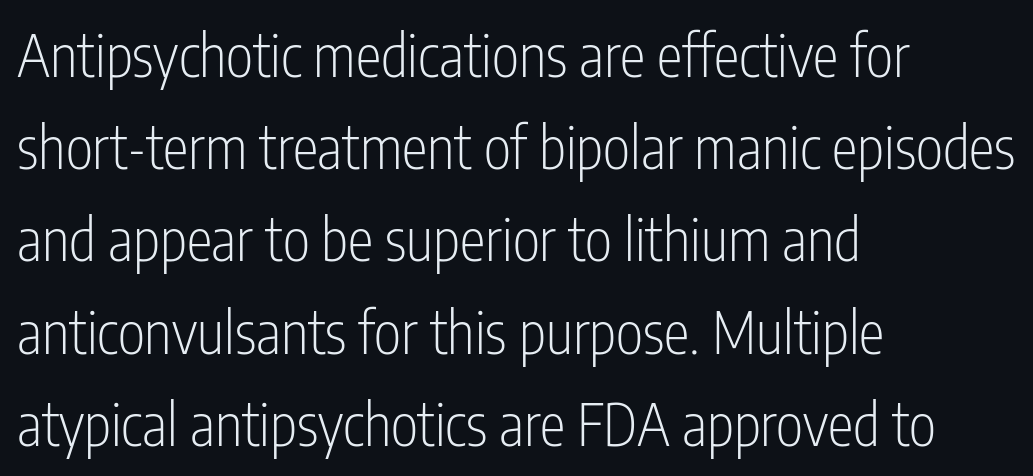
{"serif": "no", "italic": "no", "bold": "no", "weight": "light", "width": "condensed", "stroke_contrast": "low", "x_height": "medium", "monospaced": "no", "underline": "no", "align": "left", "line_spacing": "normal", "line_spacing_ratio": 1.59, "letter_spacing": "normal", "letter_spacing_em": 0.0, "glyph_px": 58}
